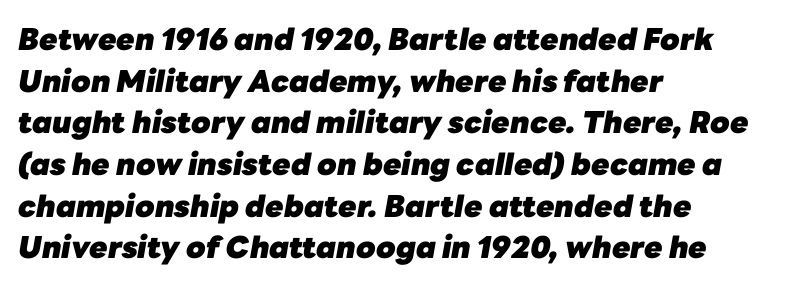
Q: Is the text bold? A: Yes.
Q: Is the text italic (slanted)? A: Yes, it leans right by about 10 degrees.
Q: Is the text underlined? A: No.
Q: How is the paragraph aligned? A: Left-aligned.
Q: Is the spacing between letters normal or unusually wide? A: Normal.
Q: Is the spacing between lines tight, normal or loose? A: Normal.
Q: Width (condensed, normal, or wide)? A: Normal.
Q: Stroke contrast? A: Low.
Q: x-height? A: Medium.
Q: Monospaced? A: No.
